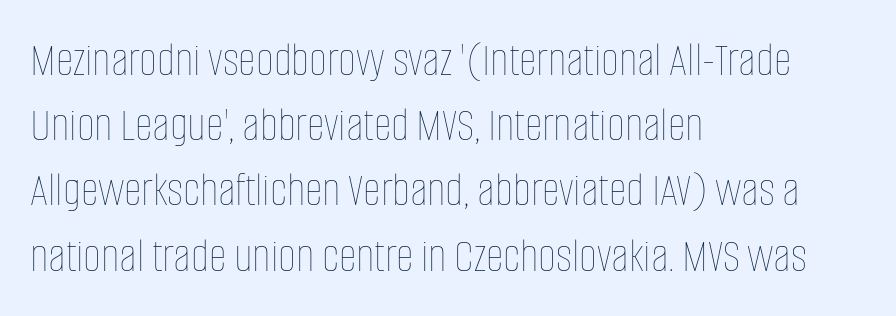
{"italic": "no", "bold": "no", "weight": "thin", "width": "condensed", "stroke_contrast": "low", "x_height": "large", "monospaced": "no", "underline": "no", "align": "left", "line_spacing": "normal", "line_spacing_ratio": 1.33, "letter_spacing": "normal", "letter_spacing_em": 0.0, "glyph_px": 49}
